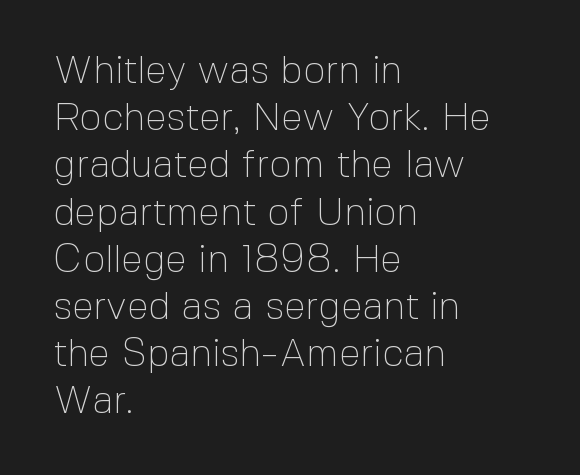
A bare baseline throughout the passage. The face used here is proportionally spaced, like ordinary book or web type. The letters stand upright; this is a roman face. Does the copy run flush right? No — it runs flush left.
